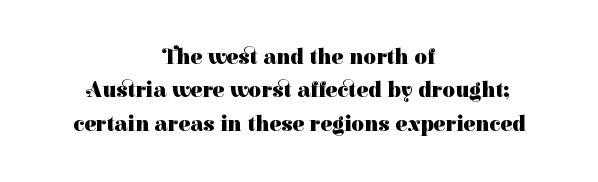
The image shows 22 px bold type, upright; set centered, normal line spacing (1.52x), normal letter spacing, not underlined.
